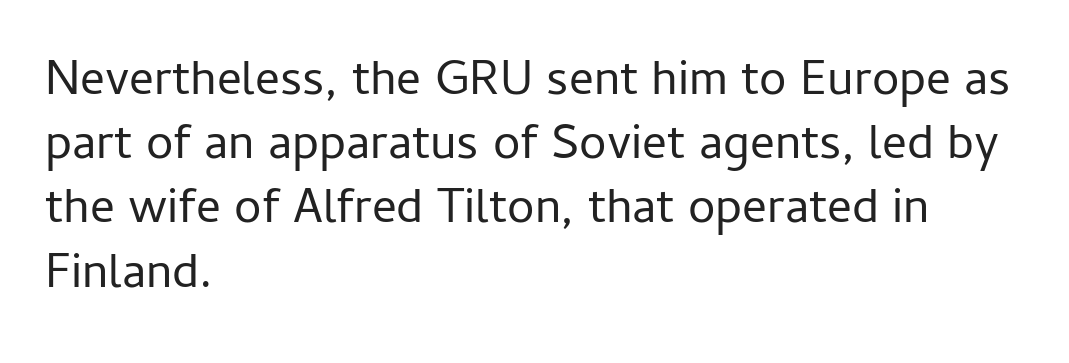
{"serif": "no", "italic": "no", "bold": "no", "weight": "regular", "width": "normal", "stroke_contrast": "low", "x_height": "medium", "monospaced": "no", "underline": "no", "align": "left", "line_spacing": "normal", "line_spacing_ratio": 1.31, "letter_spacing": "normal", "letter_spacing_em": 0.0, "glyph_px": 49}
